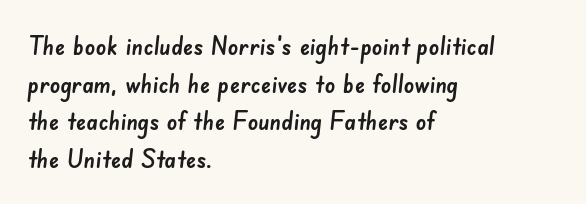
The image shows 26 px text type; set left-aligned, normal line spacing (1.45x), normal letter spacing, not underlined.
